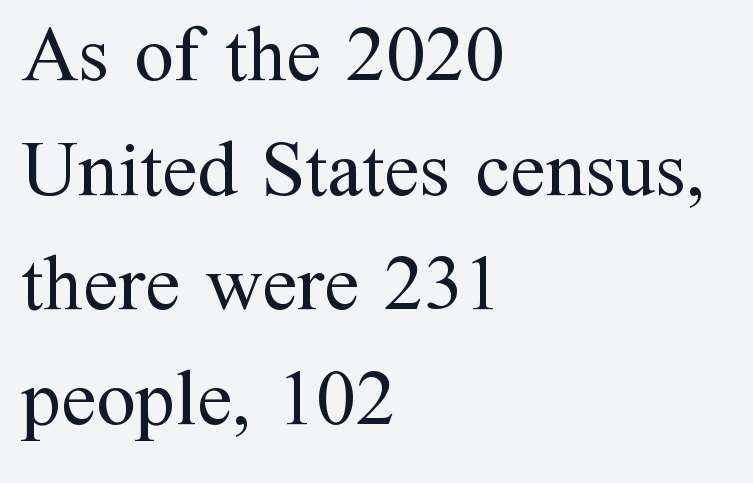
Q: Is the text bold? A: No.
Q: Is the text italic (slanted)? A: No, it is upright.
Q: Is the typeface a serif or a sans-serif typeface? A: Serif.
Q: Is the text underlined? A: No.
Q: How is the paragraph aligned? A: Left-aligned.
Q: Is the spacing between letters normal or unusually wide? A: Normal.
Q: Is the spacing between lines tight, normal or loose? A: Normal.
Q: Width (condensed, normal, or wide)? A: Normal.
Q: Stroke contrast? A: Medium.
Q: x-height? A: Medium.
Q: Monospaced? A: No.
